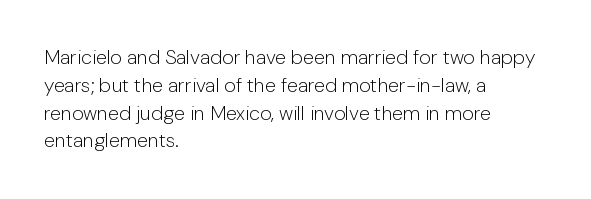
Nothing heavy about these letters — not bold at all. Compared with a centered layout, this one pins lines to the left instead. Spacing between characters is what you'd get straight out of the box. Posture: vertical. Anything drawn beneath the words? Only blank space.
